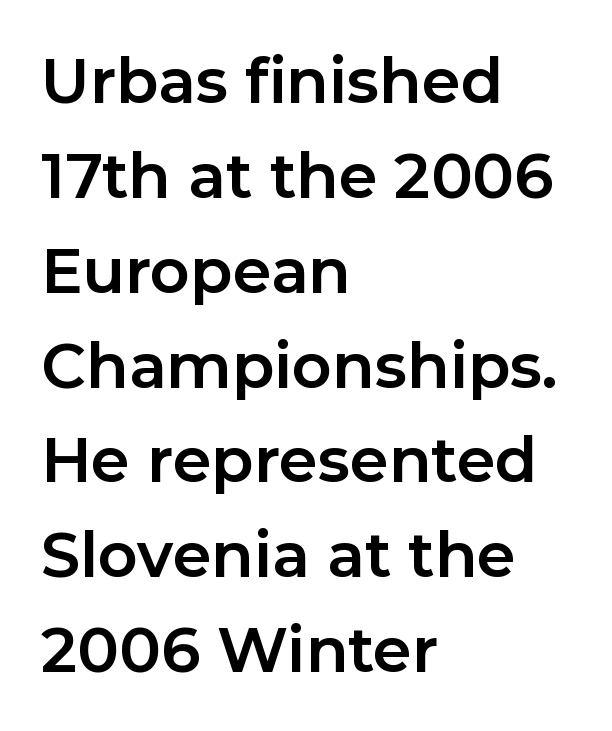
The image shows 62 px bold sans-serif type, upright; set left-aligned, normal line spacing (1.53x), normal letter spacing, not underlined; low stroke contrast and a medium x-height.
